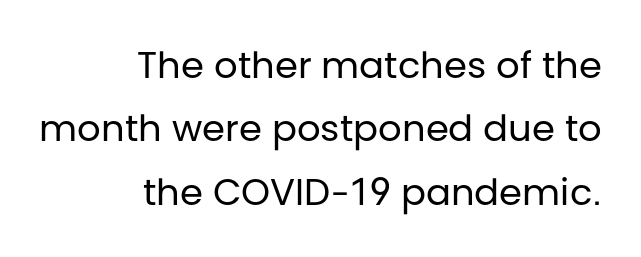
The image shows 37 px regular-weight sans-serif type, upright; set right-aligned, line spacing 1.71x, normal letter spacing, not underlined; low stroke contrast and a large x-height.
